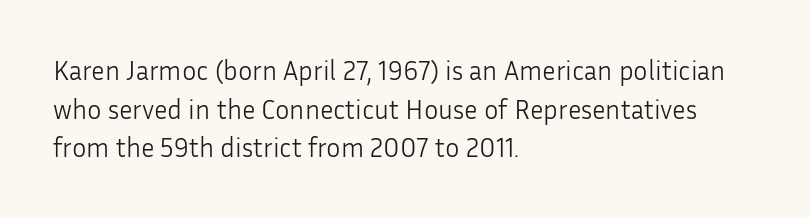
{"italic": "no", "bold": "no", "underline": "no", "align": "left", "line_spacing": "normal", "line_spacing_ratio": 1.43, "letter_spacing": "normal", "letter_spacing_em": 0.0, "glyph_px": 27}
